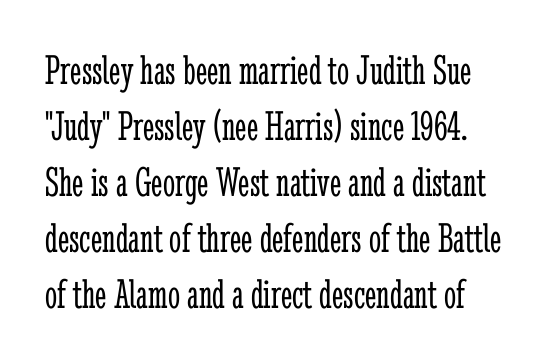
The weight tops out at a normal text grade. The tracking reads as untouched default to a designer's eye. Notice how the stems are strictly vertical — no italics here. The type family on display is of the serif kind. Has an underline been added? It has not.
